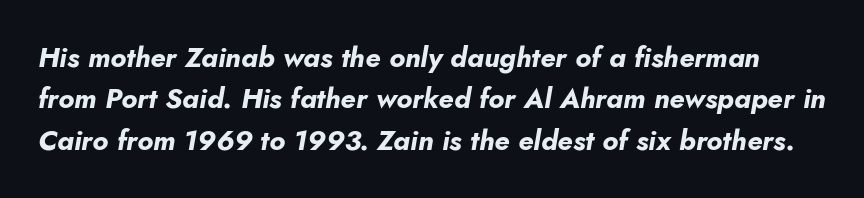
{"italic": "yes", "lean": "right", "slant_degrees": 10, "bold": "yes", "weight": "bold", "width": "normal", "stroke_contrast": "low", "x_height": "small", "monospaced": "no", "underline": "no", "line_spacing": "normal", "line_spacing_ratio": 1.48, "letter_spacing": "normal", "letter_spacing_em": 0.0, "glyph_px": 28}
